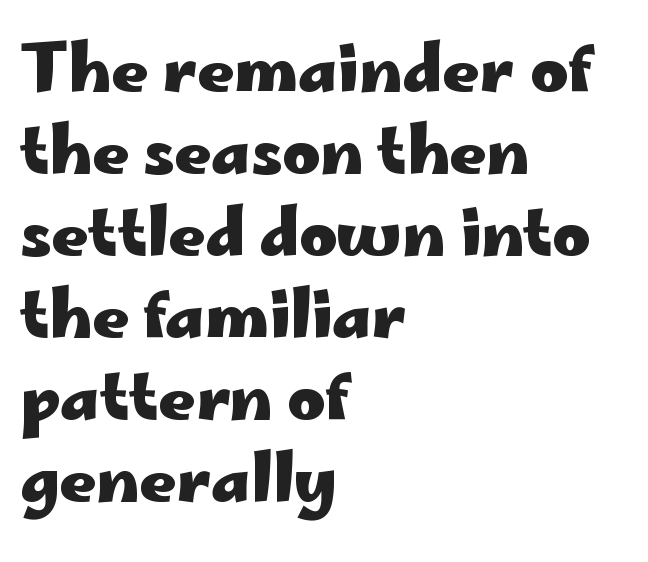
{"serif": "no", "italic": "no", "bold": "yes", "weight": "heavy", "width": "wide", "stroke_contrast": "low", "x_height": "small", "monospaced": "no", "underline": "no", "align": "left", "line_spacing": "normal", "line_spacing_ratio": 1.28, "letter_spacing": "normal", "letter_spacing_em": 0.0, "glyph_px": 64}
